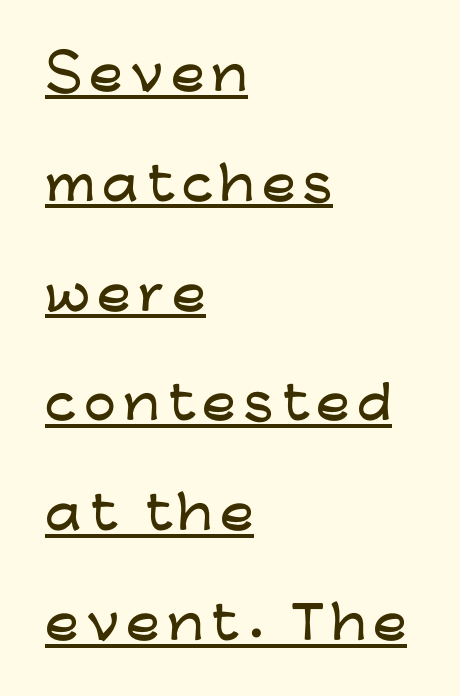
Q: Is the text italic (slanted)? A: No, it is upright.
Q: Is the typeface a serif or a sans-serif typeface? A: Sans-serif.
Q: Is the text underlined? A: Yes.
Q: How is the paragraph aligned? A: Left-aligned.
Q: Is the spacing between lines tight, normal or loose? A: Loose.
Q: Width (condensed, normal, or wide)? A: Wide.
Q: Stroke contrast? A: Low.
Q: x-height? A: Medium.
Q: Monospaced? A: No.
